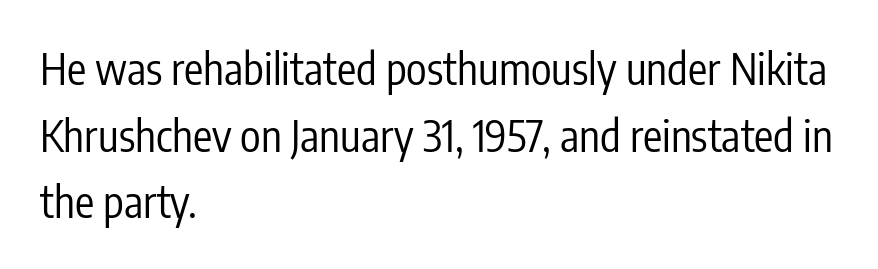
{"serif": "no", "italic": "no", "bold": "no", "weight": "regular", "width": "condensed", "stroke_contrast": "low", "x_height": "medium", "monospaced": "no", "underline": "no", "align": "left", "line_spacing": "normal", "line_spacing_ratio": 1.55, "letter_spacing": "normal", "letter_spacing_em": 0.0, "glyph_px": 43}
